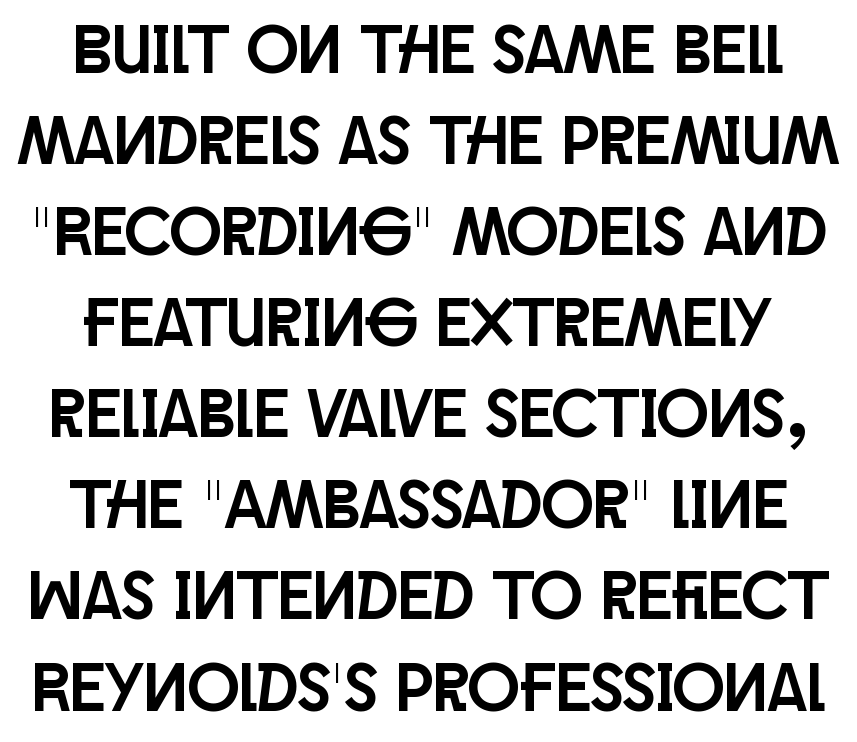
Q: Is the text italic (slanted)? A: No, it is upright.
Q: Is the typeface a serif or a sans-serif typeface? A: Sans-serif.
Q: Is the text underlined? A: No.
Q: Is the spacing between letters normal or unusually wide? A: Normal.
Q: Is the spacing between lines tight, normal or loose? A: Normal.
Q: Width (condensed, normal, or wide)? A: Condensed.
Q: Stroke contrast? A: Low.
Q: x-height? A: Large.
Q: Monospaced? A: No.
